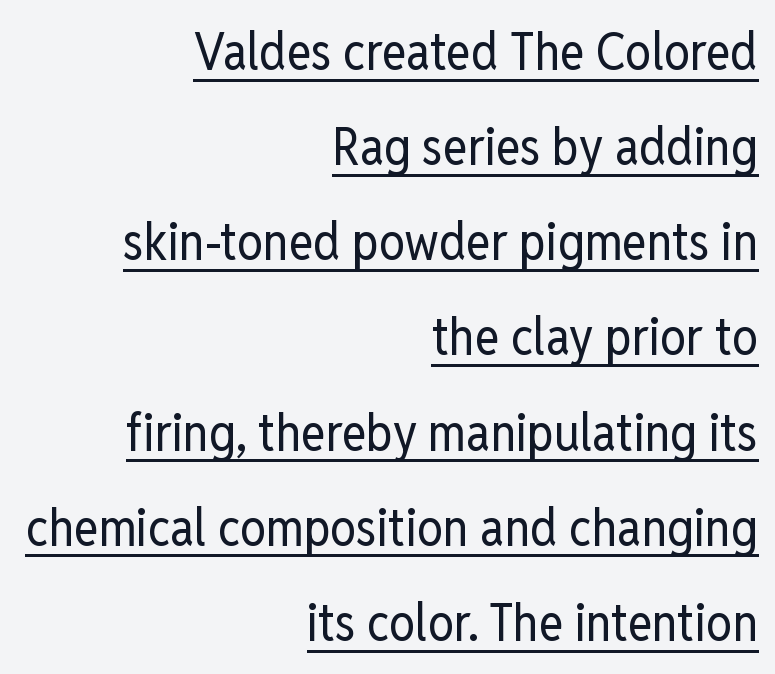
Beneath each row of characters lies a ruled line. Is this a fixed-width face? No — the glyphs have proportional, varying widths. The typeface has the unassuming heft of standard copy or less. The rendering keeps characters at their native spacing. Characters remain perfectly vertical along every line.
